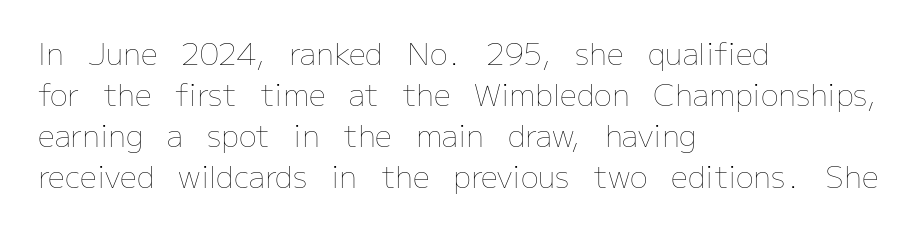
The image shows 30 px thin type, upright; set left-aligned, normal line spacing (1.37x), normal letter spacing, not underlined; low stroke contrast and a medium x-height.
